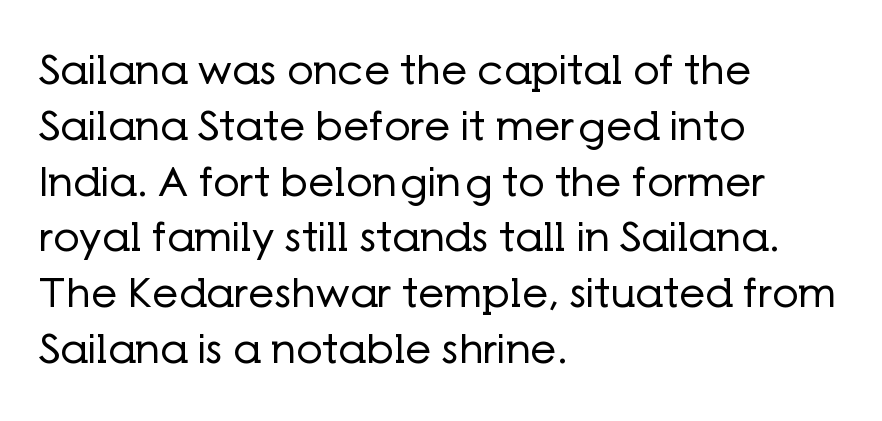
{"serif": "no", "italic": "no", "bold": "no", "weight": "regular", "width": "normal", "stroke_contrast": "low", "x_height": "medium", "monospaced": "no", "underline": "no", "align": "left", "line_spacing": "normal", "line_spacing_ratio": 1.36, "letter_spacing": "normal", "letter_spacing_em": 0.0, "glyph_px": 41}
